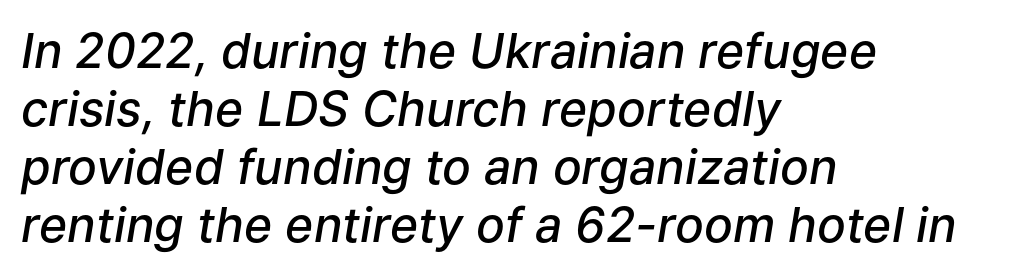
The glyphs are unaccompanied by any horizontal stroke below them. The face used here is rendered with its standard letterfit. Note the varied advance widths — an 'i' is clearly narrower than an 'm'. In terms of weight, the rendering is demibold, just under bold. The letters are slanted; this is an italic face.
